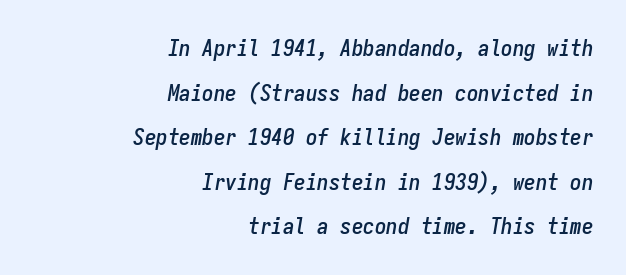
The image shows 23 px text type, italic (leaning right); set right-aligned, loose line spacing (1.94x), normal letter spacing, not underlined.
